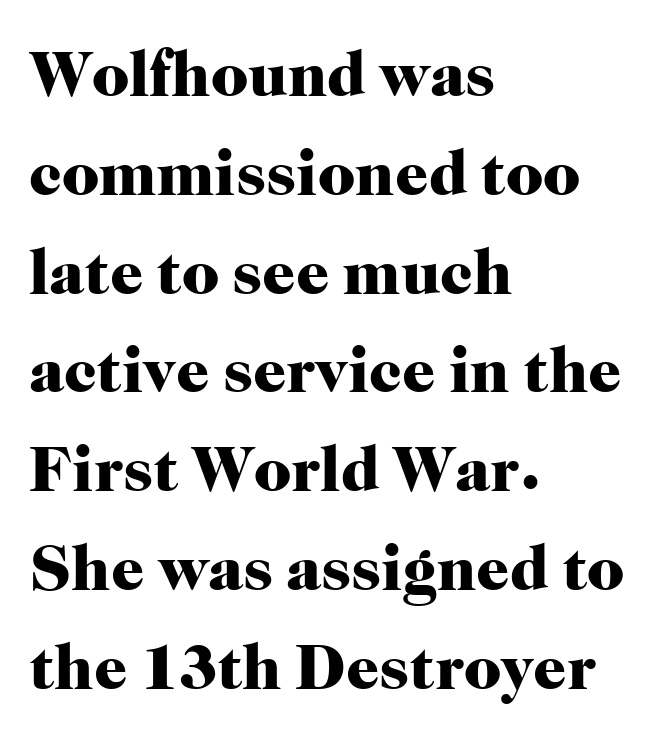
Q: Is the text bold? A: Yes.
Q: Is the text italic (slanted)? A: No, it is upright.
Q: Is the typeface a serif or a sans-serif typeface? A: Serif.
Q: Is the text underlined? A: No.
Q: How is the paragraph aligned? A: Left-aligned.
Q: Is the spacing between letters normal or unusually wide? A: Normal.
Q: Is the spacing between lines tight, normal or loose? A: Normal.
Q: Width (condensed, normal, or wide)? A: Normal.
Q: Stroke contrast? A: High.
Q: x-height? A: Medium.
Q: Monospaced? A: No.
